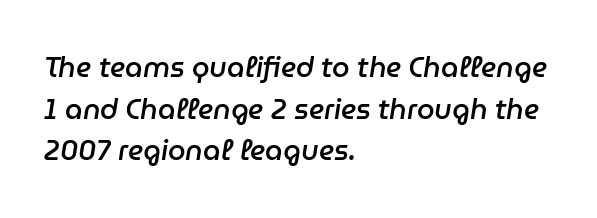
{"italic": "yes", "lean": "right", "slant_degrees": 9, "bold": "semi", "weight": "semibold", "width": "normal", "stroke_contrast": "low", "x_height": "medium", "monospaced": "no", "underline": "no", "align": "left", "line_spacing": "normal", "line_spacing_ratio": 1.49, "letter_spacing": "normal", "letter_spacing_em": 0.0, "glyph_px": 28}
